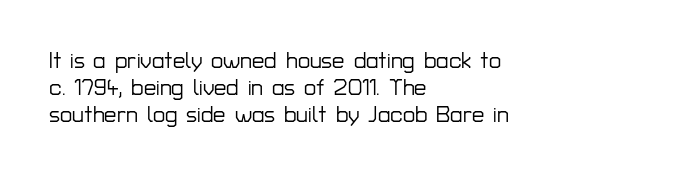
{"italic": "no", "underline": "no", "align": "left", "line_spacing_ratio": 1.23, "letter_spacing": "normal", "letter_spacing_em": 0.0, "glyph_px": 22}
